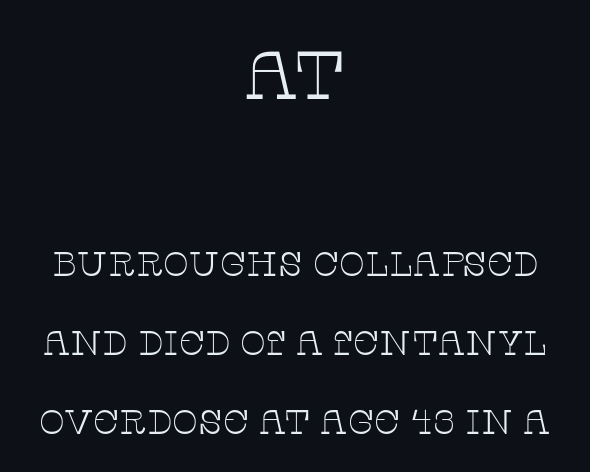
The image shows 68 px thin, wide serif type, upright; set centered, loose line spacing (2.31x), normal letter spacing, not underlined; the first (top) block is 2.0x larger; low stroke contrast and a large x-height.
